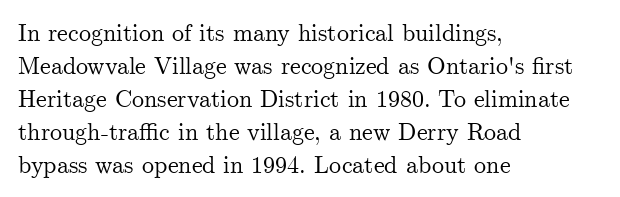
The image shows 24 px text type, upright; set left-aligned, normal line spacing (1.37x), normal letter spacing, not underlined.
